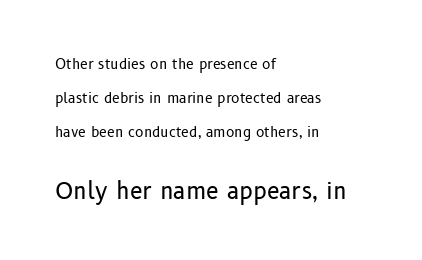
Observe the ordinary spacing: letters are neighbours, not strangers. The space between consecutive lines is lavish. The font's upright variant was chosen for this text. The strokes are not fattened; the text isn't bold. The setting favours the left margin, as ordinary paragraphs usually do.
